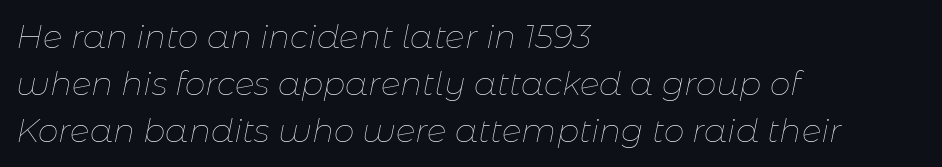
{"italic": "yes", "lean": "right", "slant_degrees": 11, "bold": "no", "weight": "thin", "width": "normal", "stroke_contrast": "low", "x_height": "medium", "monospaced": "no", "underline": "no", "align": "left", "line_spacing": "normal", "line_spacing_ratio": 1.42, "letter_spacing": "normal", "letter_spacing_em": 0.0, "glyph_px": 33}
